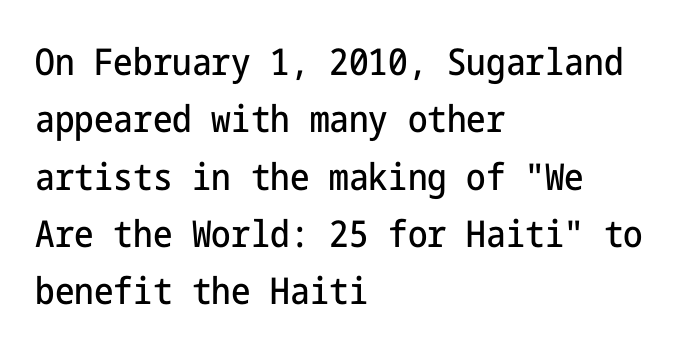
The image shows 37 px condensed sans-serif type, upright; set left-aligned, normal line spacing (1.55x), normal letter spacing, not underlined; low stroke contrast and a medium x-height.
